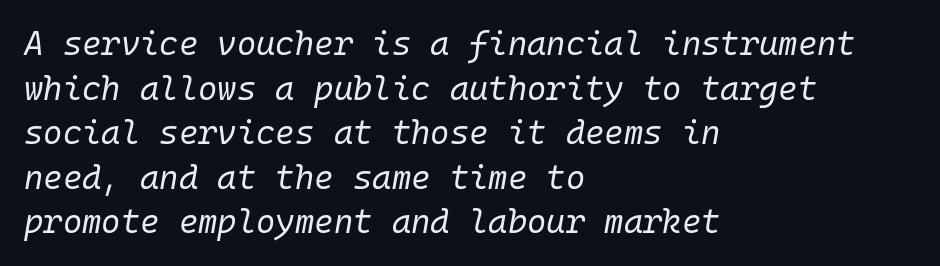
The image shows 33 px regular-weight type, italic (leaning right), monospaced; set left-aligned, normal line spacing (1.35x), normal letter spacing, not underlined; low stroke contrast and a medium x-height.
